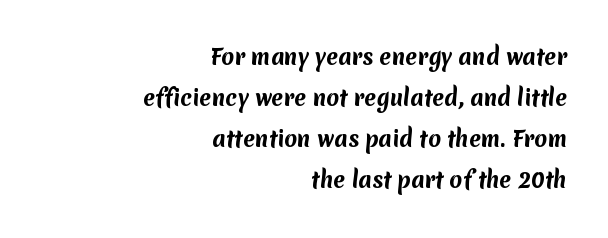
Q: Is the text bold? A: Yes.
Q: Is the text underlined? A: No.
Q: How is the paragraph aligned? A: Right-aligned.
Q: Is the spacing between letters normal or unusually wide? A: Normal.
Q: Is the spacing between lines tight, normal or loose? A: Loose.
